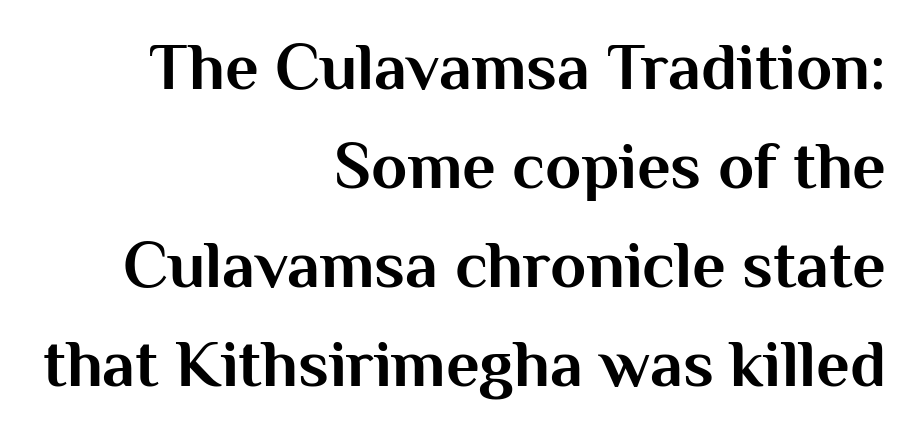
{"serif": "no", "italic": "no", "bold": "yes", "weight": "bold", "width": "normal", "stroke_contrast": "medium", "x_height": "medium", "monospaced": "no", "underline": "no", "align": "right", "line_spacing": "normal", "line_spacing_ratio": 1.5, "letter_spacing": "normal", "letter_spacing_em": 0.0, "glyph_px": 66}
